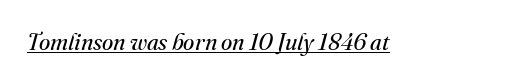
The image shows 23 px text type, italic (leaning right); set normal letter spacing, underlined.
